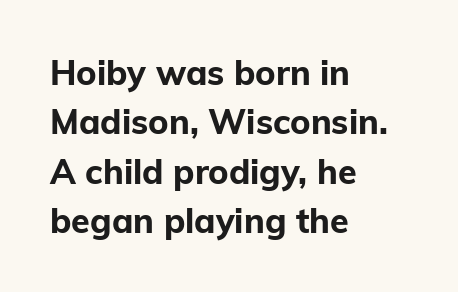
Q: Is the text bold? A: Yes.
Q: Is the text italic (slanted)? A: No, it is upright.
Q: Is the typeface a serif or a sans-serif typeface? A: Sans-serif.
Q: Is the text underlined? A: No.
Q: How is the paragraph aligned? A: Left-aligned.
Q: Is the spacing between letters normal or unusually wide? A: Normal.
Q: Is the spacing between lines tight, normal or loose? A: Normal.
Q: Width (condensed, normal, or wide)? A: Normal.
Q: Stroke contrast? A: Low.
Q: x-height? A: Medium.
Q: Monospaced? A: No.
